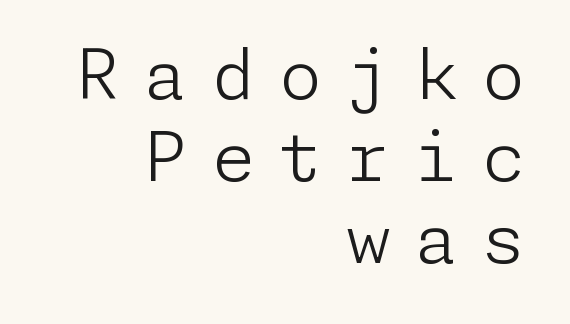
Do the letters lean? They stand straight. The baseline area is clear. Heft: none added — not bold. Look at the tracking — it's clearly loosened, letters drifting apart. All the whitespace from short lines collects on the left.
